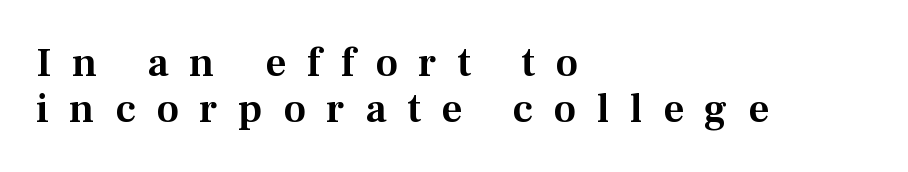
Q: Is the text italic (slanted)? A: No, it is upright.
Q: Is the typeface a serif or a sans-serif typeface? A: Serif.
Q: Is the text underlined? A: No.
Q: How is the paragraph aligned? A: Left-aligned.
Q: Is the spacing between letters normal or unusually wide? A: Unusually wide.
Q: Is the spacing between lines tight, normal or loose? A: Tight.
Q: Width (condensed, normal, or wide)? A: Normal.
Q: Stroke contrast? A: Medium.
Q: x-height? A: Medium.
Q: Monospaced? A: No.
